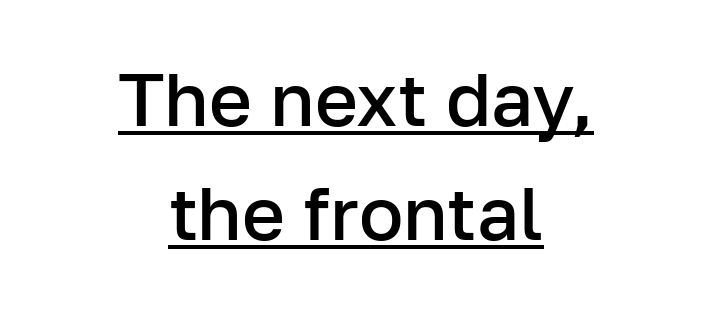
Q: Is the text bold? A: Semi-bold.
Q: Is the text italic (slanted)? A: No, it is upright.
Q: Is the typeface a serif or a sans-serif typeface? A: Sans-serif.
Q: Is the text underlined? A: Yes.
Q: How is the paragraph aligned? A: Centered.
Q: Is the spacing between letters normal or unusually wide? A: Normal.
Q: Is the spacing between lines tight, normal or loose? A: Normal.
Q: Width (condensed, normal, or wide)? A: Normal.
Q: Stroke contrast? A: Low.
Q: x-height? A: Medium.
Q: Monospaced? A: No.
